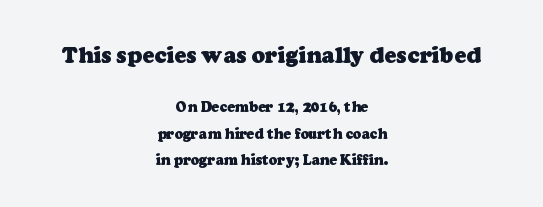
The image shows 22 px bold type; set centered, line spacing 1.89x, normal letter spacing, not underlined; the first (top) block is 1.57x larger.
